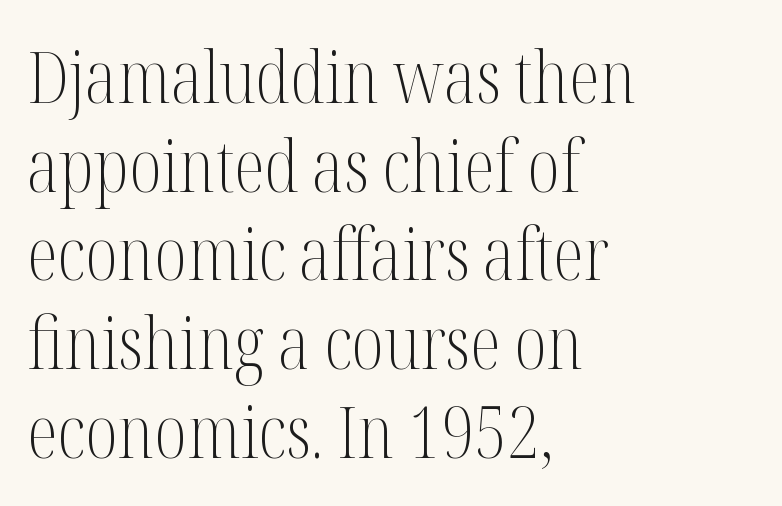
The image shows 71 px light, condensed serif type, upright; set left-aligned, normal line spacing (1.25x), normal letter spacing, not underlined; medium stroke contrast and a medium x-height.
